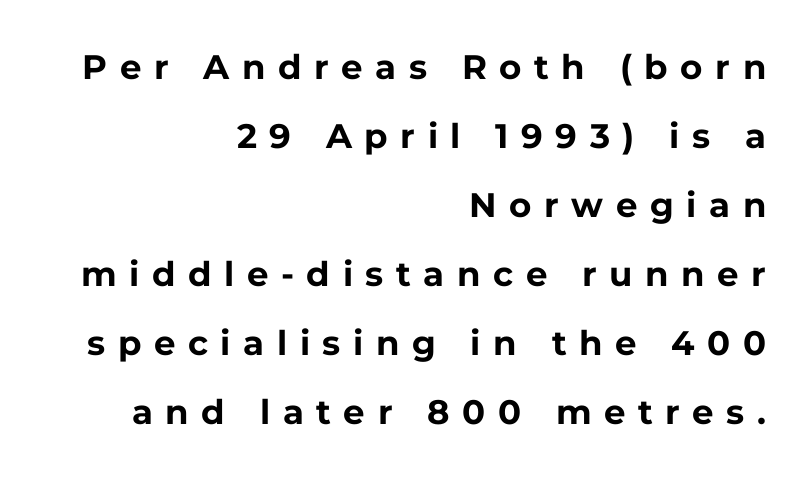
Q: Is the text bold? A: Yes.
Q: Is the text italic (slanted)? A: No, it is upright.
Q: Is the typeface a serif or a sans-serif typeface? A: Sans-serif.
Q: Is the text underlined? A: No.
Q: How is the paragraph aligned? A: Right-aligned.
Q: Is the spacing between letters normal or unusually wide? A: Unusually wide.
Q: Is the spacing between lines tight, normal or loose? A: Loose.
Q: Width (condensed, normal, or wide)? A: Normal.
Q: Stroke contrast? A: Low.
Q: x-height? A: Medium.
Q: Monospaced? A: No.
